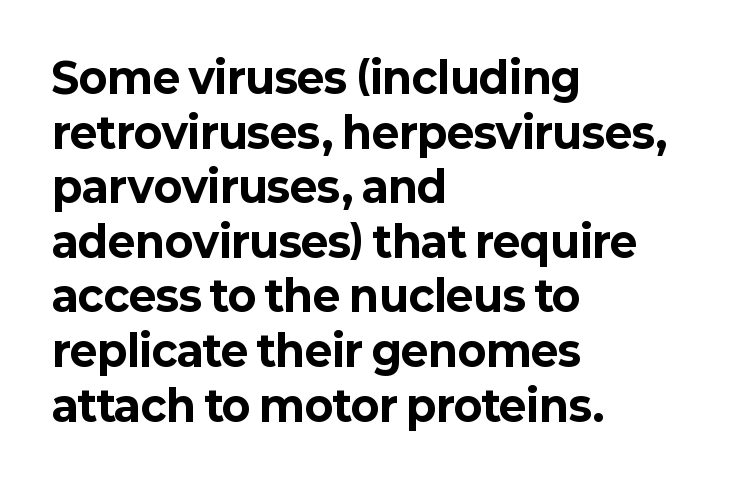
Q: Is the text bold? A: Yes.
Q: Is the text italic (slanted)? A: No, it is upright.
Q: Is the typeface a serif or a sans-serif typeface? A: Sans-serif.
Q: Is the text underlined? A: No.
Q: How is the paragraph aligned? A: Left-aligned.
Q: Is the spacing between letters normal or unusually wide? A: Normal.
Q: Is the spacing between lines tight, normal or loose? A: Normal.
Q: Width (condensed, normal, or wide)? A: Normal.
Q: Stroke contrast? A: Low.
Q: x-height? A: Medium.
Q: Monospaced? A: No.
